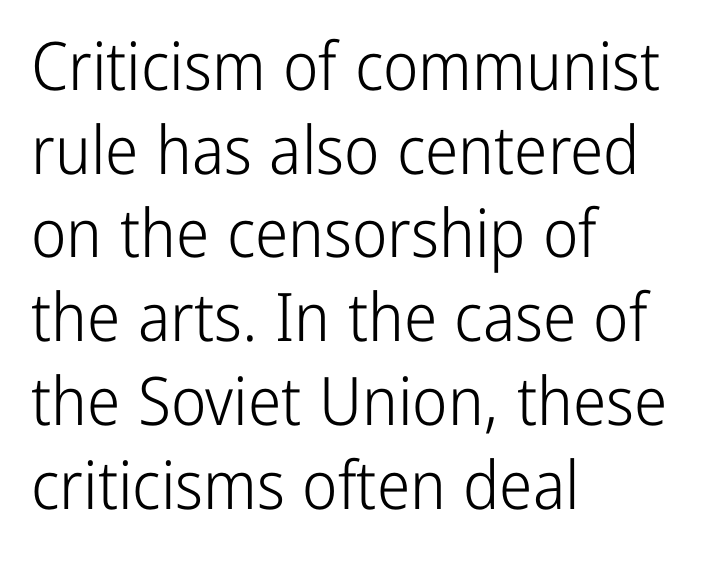
{"serif": "no", "italic": "no", "bold": "no", "weight": "light", "width": "condensed", "stroke_contrast": "low", "x_height": "medium", "monospaced": "no", "underline": "no", "align": "left", "line_spacing": "normal", "line_spacing_ratio": 1.25, "letter_spacing": "normal", "letter_spacing_em": 0.0, "glyph_px": 67}
